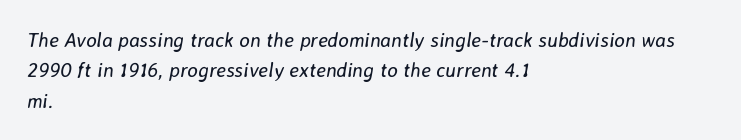
Q: Is the text bold? A: No.
Q: Is the text italic (slanted)? A: Yes, it leans right by about 8 degrees.
Q: Is the text underlined? A: No.
Q: How is the paragraph aligned? A: Left-aligned.
Q: Is the spacing between letters normal or unusually wide? A: Normal.
Q: Is the spacing between lines tight, normal or loose? A: Normal.
